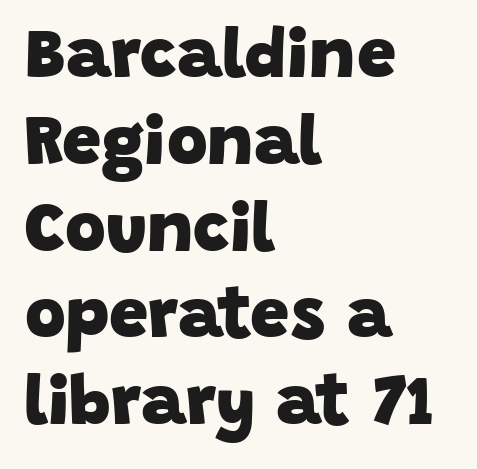
{"serif": "no", "bold": "yes", "weight": "heavy", "width": "normal", "stroke_contrast": "low", "x_height": "large", "monospaced": "no", "underline": "no", "align": "left", "line_spacing_ratio": 1.24, "letter_spacing": "normal", "letter_spacing_em": 0.0, "glyph_px": 70}
